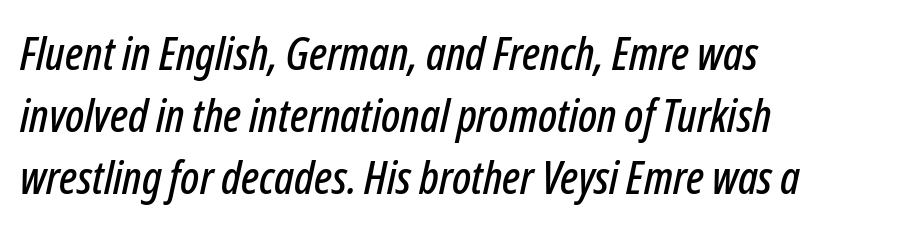
{"italic": "yes", "lean": "right", "slant_degrees": 12, "width": "condensed", "stroke_contrast": "low", "x_height": "medium", "monospaced": "no", "underline": "no", "align": "left", "line_spacing": "normal", "line_spacing_ratio": 1.35, "letter_spacing": "normal", "letter_spacing_em": 0.0, "glyph_px": 46}
